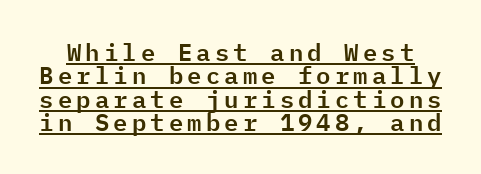
{"italic": "no", "underline": "yes", "line_spacing": "tight", "line_spacing_ratio": 0.97, "glyph_px": 24}
